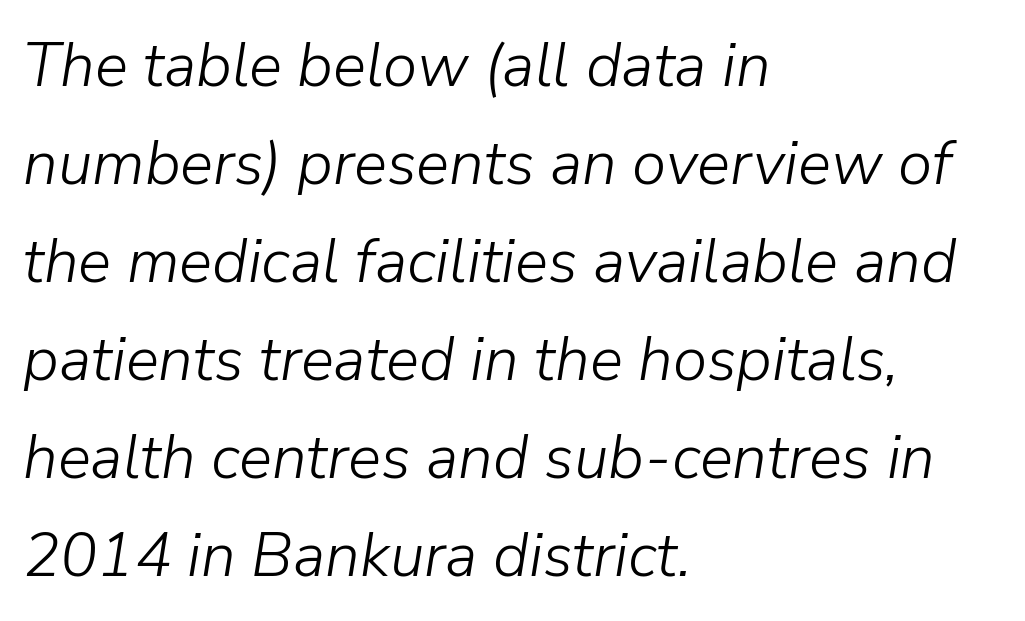
The image shows 62 px light type, italic (leaning right); set left-aligned, normal line spacing (1.58x), normal letter spacing, not underlined; low stroke contrast and a medium x-height.
